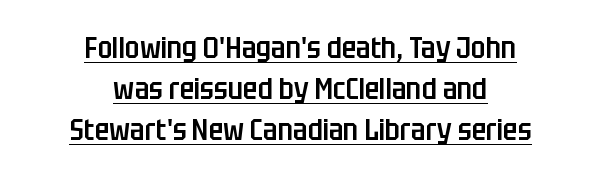
The image shows 30 px semibold, condensed sans-serif type, upright; set centered, normal line spacing (1.36x), normal letter spacing, underlined; low stroke contrast and a large x-height.
